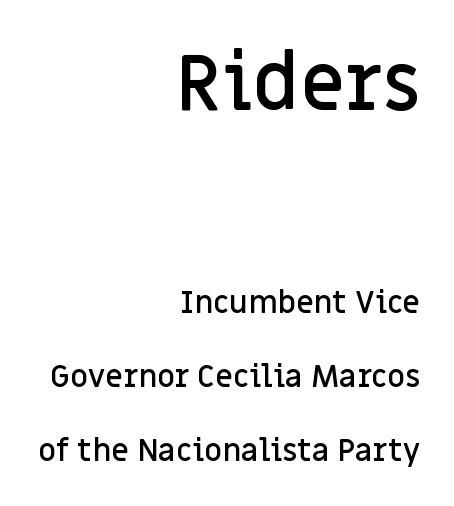
The image shows 78 px semibold sans-serif type, upright; set right-aligned, loose line spacing (2.38x), normal letter spacing, not underlined; the first (top) block is 2.52x larger; low stroke contrast and a large x-height.
